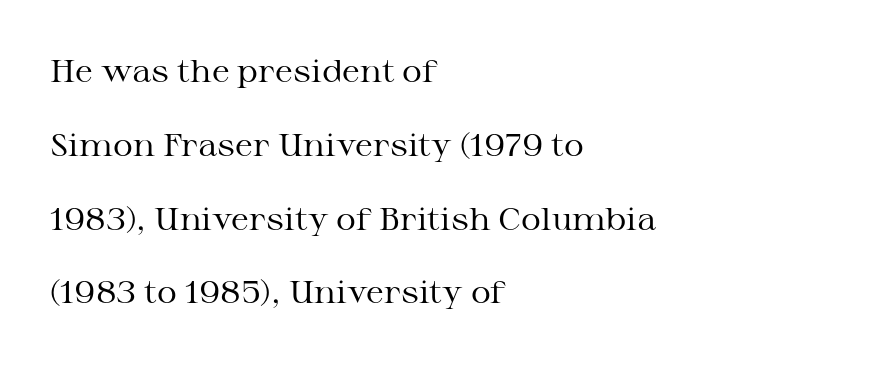
The image shows 31 px regular-weight, wide serif type, upright; set left-aligned, loose line spacing (2.38x), normal letter spacing, not underlined; medium stroke contrast and a medium x-height.
